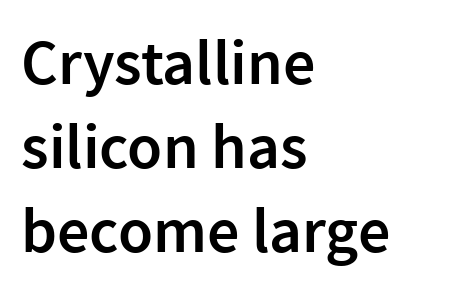
Q: Is the text bold? A: Semi-bold.
Q: Is the text italic (slanted)? A: No, it is upright.
Q: Is the typeface a serif or a sans-serif typeface? A: Sans-serif.
Q: Is the text underlined? A: No.
Q: How is the paragraph aligned? A: Left-aligned.
Q: Is the spacing between letters normal or unusually wide? A: Normal.
Q: Is the spacing between lines tight, normal or loose? A: Normal.
Q: Width (condensed, normal, or wide)? A: Normal.
Q: x-height? A: Medium.
Q: Monospaced? A: No.
